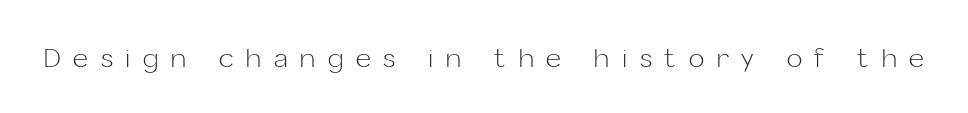
The image shows 26 px text type, upright; set unusually wide letter spacing (+0.49 em), not underlined.
